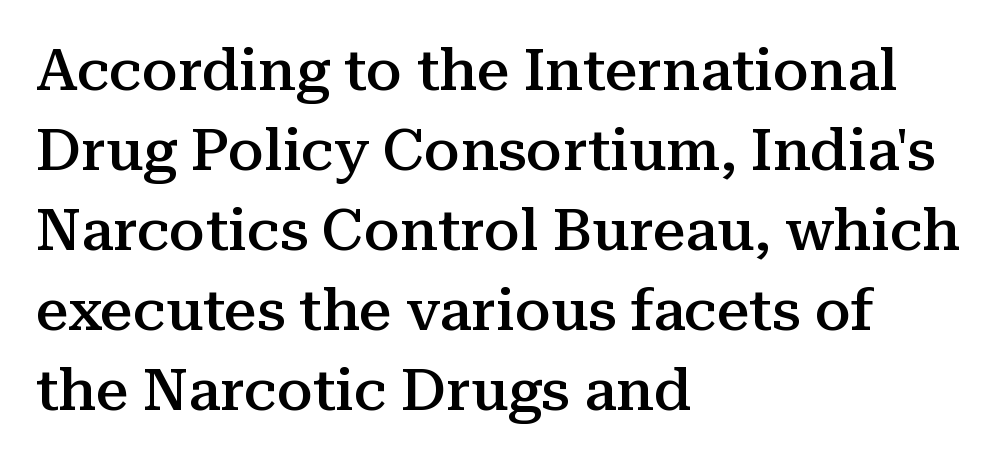
Posture: upright roman. What kind of face is this? One with serifs. A typesetter would call this proportional, since set widths differ per character. This rendering features lettering with no underline. Inter-character spacing is left at the font's built-in metrics.
